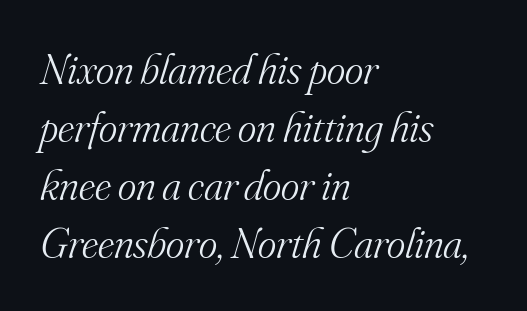
Quick note: interline space is typical. The passage shown is typed in a proportional face where columns would drift. Caption: face not bold, strokes unweighted. The text carries the slant typical of an italic or oblique font. The face used here is rendered with its standard letterfit.
